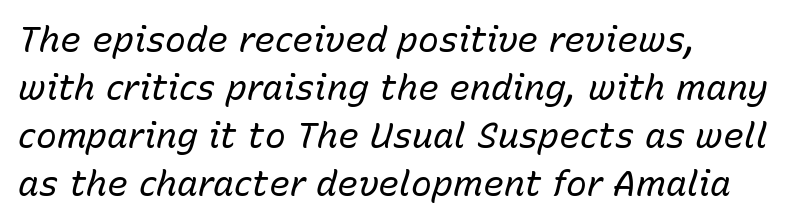
{"italic": "yes", "lean": "right", "slant_degrees": 15, "bold": "no", "weight": "regular", "width": "normal", "stroke_contrast": "low", "x_height": "medium", "monospaced": "no", "underline": "no", "align": "left", "line_spacing": "normal", "line_spacing_ratio": 1.37, "letter_spacing": "normal", "letter_spacing_em": 0.0, "glyph_px": 35}
